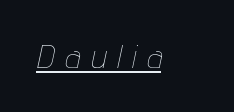
A typesetter would mark this as italic. Is the type heavy? It reads as light-to-regular instead. The passage shown is typed in a proportional face where columns would drift. A continuous stroke trails under the words, as in a hyperlink. Honestly, the letter spacing is so wide it's the main thing you notice.
